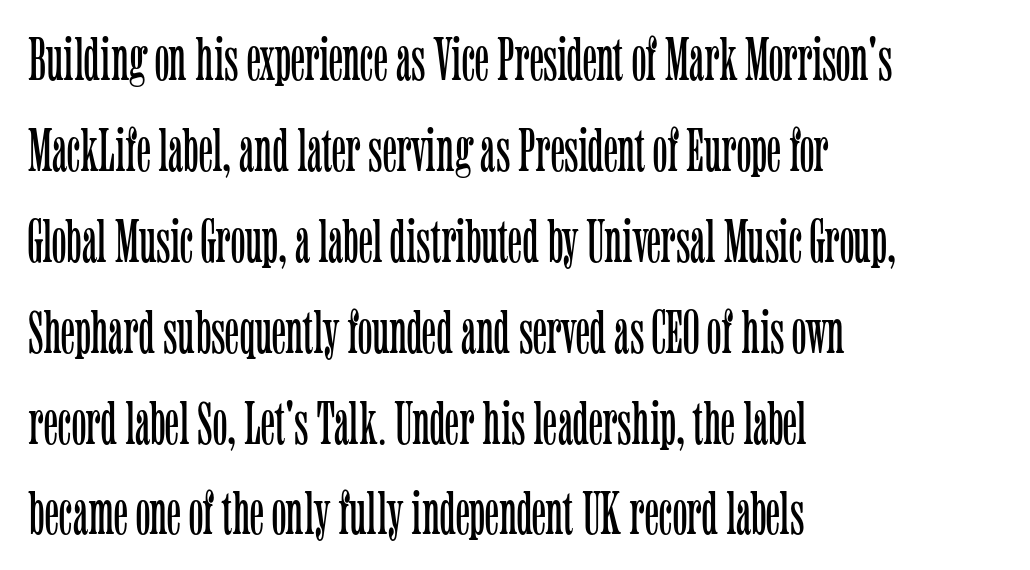
The image shows 61 px light, condensed serif type, upright; set left-aligned, normal line spacing (1.49x), normal letter spacing, not underlined; low stroke contrast and a medium x-height.
